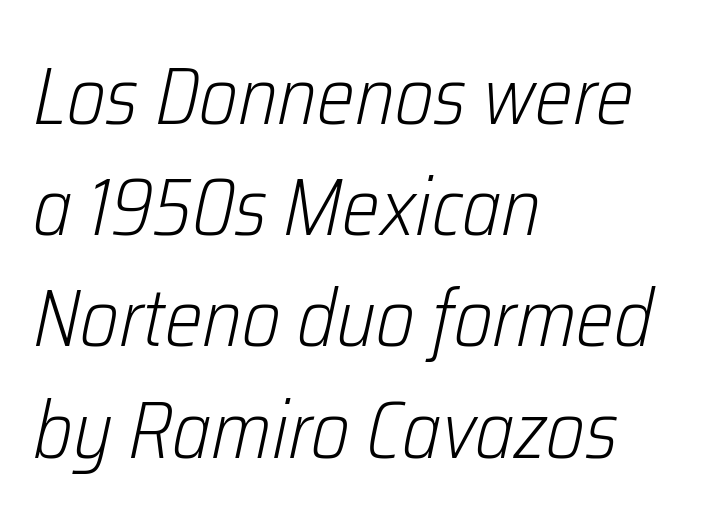
Looks like regular typesetting: each glyph gets only the width it needs. The space beneath each line is pristine and unruled. The type is set solid horizontally, with unmodified tracking. The rendering anchors every line to the left-hand side. The cut favours lightness, reaching ordinary text weight at its darkest. Students, observe: this is what conventionally led text looks like.
